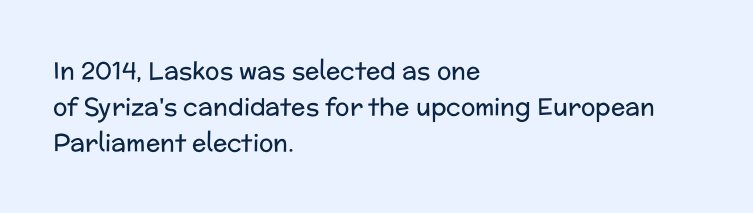
Q: Is the text bold? A: No.
Q: Is the text italic (slanted)? A: No, it is upright.
Q: Is the text underlined? A: No.
Q: How is the paragraph aligned? A: Left-aligned.
Q: Is the spacing between letters normal or unusually wide? A: Normal.
Q: Is the spacing between lines tight, normal or loose? A: Normal.
